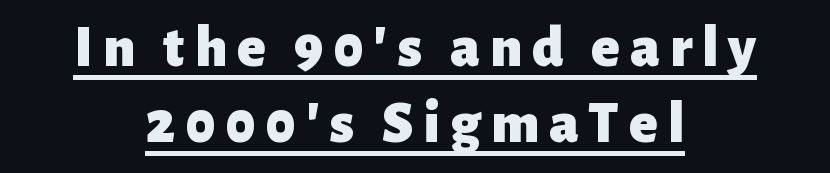
{"serif": "no", "italic": "no", "bold": "yes", "weight": "heavy", "width": "normal", "stroke_contrast": "low", "x_height": "medium", "monospaced": "no", "underline": "yes", "align": "center", "line_spacing": "normal", "line_spacing_ratio": 1.29, "glyph_px": 59}
